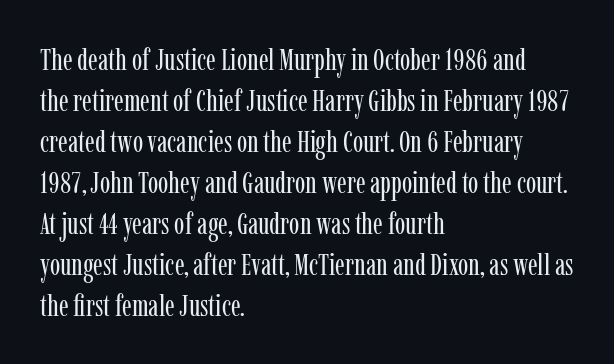
{"serif": "yes", "italic": "no", "bold": "no", "weight": "regular", "width": "condensed", "stroke_contrast": "low", "x_height": "medium", "monospaced": "no", "underline": "no", "align": "left", "line_spacing": "normal", "line_spacing_ratio": 1.32, "letter_spacing": "normal", "letter_spacing_em": 0.0, "glyph_px": 31}
